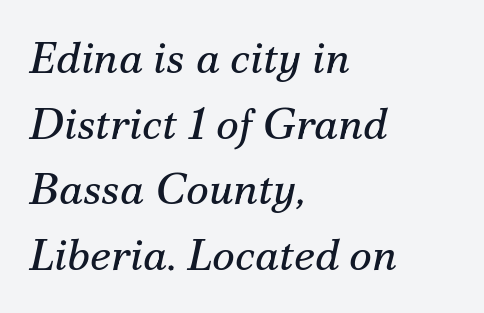
{"serif": "yes", "italic": "yes", "lean": "right", "slant_degrees": 12, "bold": "no", "weight": "regular", "width": "normal", "stroke_contrast": "medium", "x_height": "small", "monospaced": "no", "underline": "no", "align": "left", "line_spacing": "normal", "line_spacing_ratio": 1.49, "letter_spacing": "normal", "letter_spacing_em": 0.0, "glyph_px": 44}
